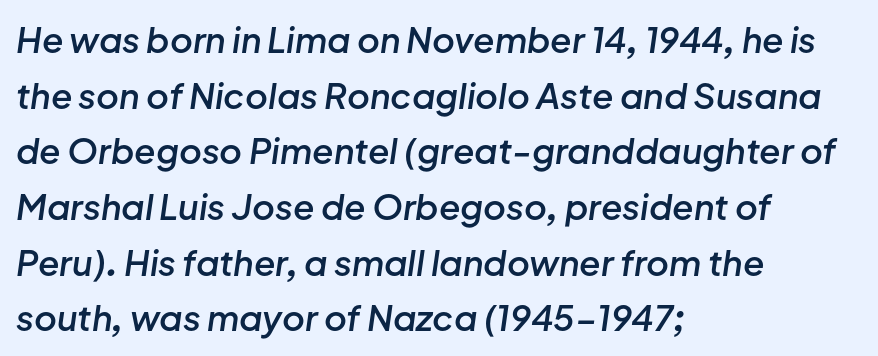
This sample uses plain, unmodified letter spacing. Leftover space on each line is placed entirely after the last word. You can tell it's italic because the verticals aren't actually vertical. Whoever set this chose a conventional vertical rhythm. Spacing verdict: proportional, widths tailored to each character.
